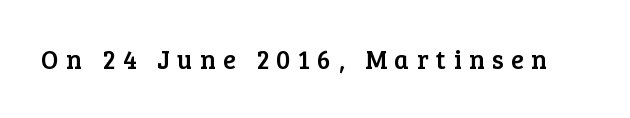
The image shows 26 px text type, upright; set unusually wide letter spacing (+0.29 em), not underlined.
